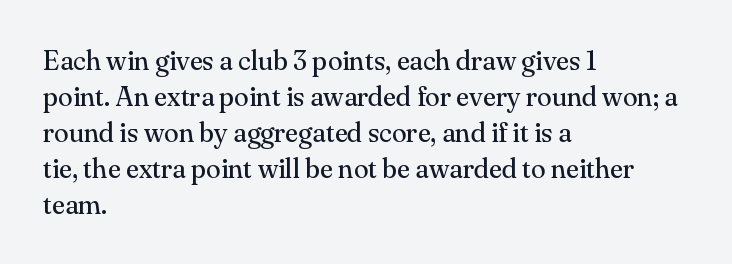
A clean baseline with only descenders dipping below it. The letters stand upright; this is a roman face. The letterforms sit shoulder to shoulder at normal distance. The compositor pushed each line to the left boundary.
